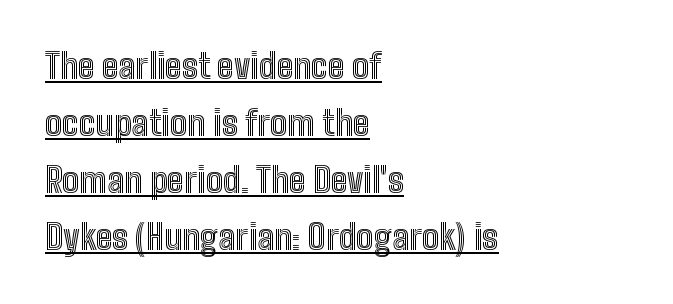
{"italic": "no", "width": "condensed", "x_height": "medium", "monospaced": "no", "underline": "yes", "align": "left", "line_spacing": "normal", "line_spacing_ratio": 1.68, "letter_spacing": "normal", "letter_spacing_em": 0.0, "glyph_px": 34}
